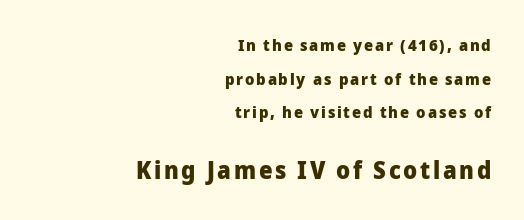
The image shows 24 px bold type, upright; set right-aligned, loose line spacing (2.1x), not underlined; the second (bottom) block is 1.5x larger.
